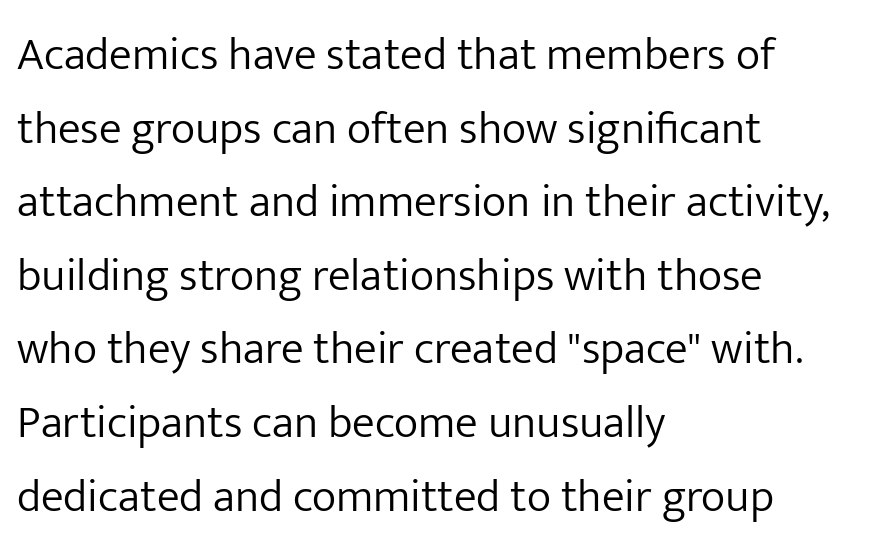
The image shows 46 px light sans-serif type, upright; set left-aligned, normal line spacing (1.6x), normal letter spacing, not underlined; low stroke contrast and a medium x-height.
